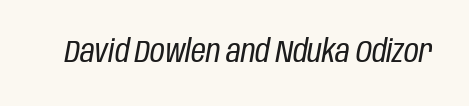
The image shows 32 px regular-weight, condensed type, italic (leaning right); set normal letter spacing, not underlined; low stroke contrast and a large x-height.
